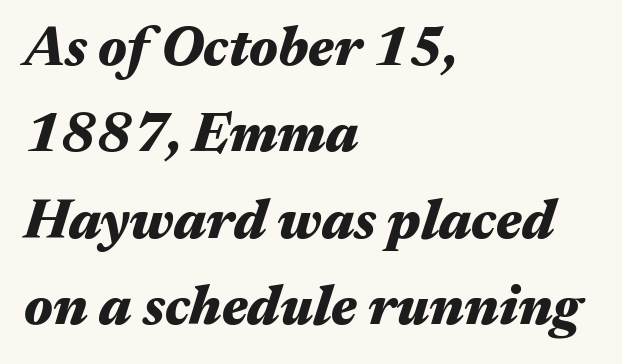
{"italic": "yes", "lean": "right", "slant_degrees": 17, "bold": "yes", "weight": "heavy", "width": "wide", "stroke_contrast": "medium", "x_height": "medium", "monospaced": "no", "underline": "no", "align": "left", "line_spacing": "normal", "line_spacing_ratio": 1.57, "letter_spacing": "normal", "letter_spacing_em": 0.0, "glyph_px": 55}
